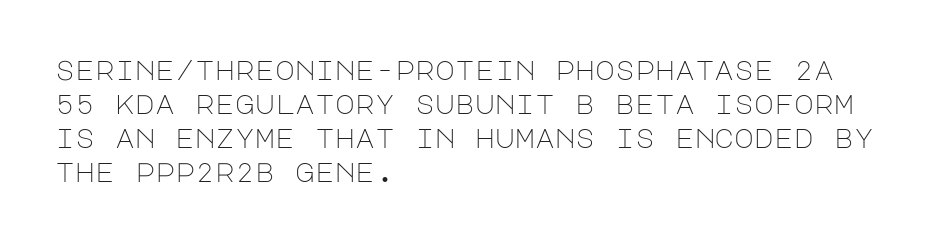
Vertically, the passage feels balanced, rows spaced as you'd expect. The strip under each line holds only bare page. Weight: in the light-to-regular range. Glyph-to-glyph distance matches everyday printed text.
